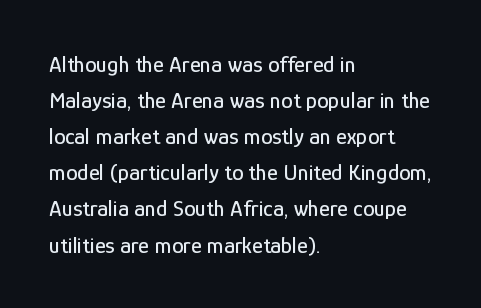
Q: Is the text italic (slanted)? A: No, it is upright.
Q: Is the text underlined? A: No.
Q: How is the paragraph aligned? A: Left-aligned.
Q: Is the spacing between letters normal or unusually wide? A: Normal.
Q: Is the spacing between lines tight, normal or loose? A: Normal.
